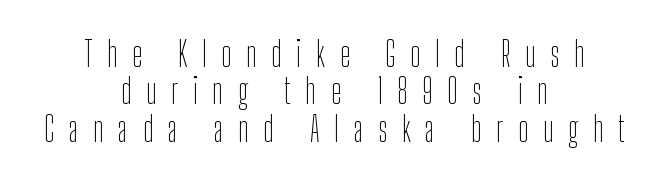
Q: Is the text bold? A: No.
Q: Is the text italic (slanted)? A: No, it is upright.
Q: Is the typeface a serif or a sans-serif typeface? A: Sans-serif.
Q: Is the text underlined? A: No.
Q: How is the paragraph aligned? A: Centered.
Q: Is the spacing between letters normal or unusually wide? A: Unusually wide.
Q: Is the spacing between lines tight, normal or loose? A: Tight.
Q: Width (condensed, normal, or wide)? A: Condensed.
Q: Stroke contrast? A: Low.
Q: x-height? A: Medium.
Q: Monospaced? A: No.
